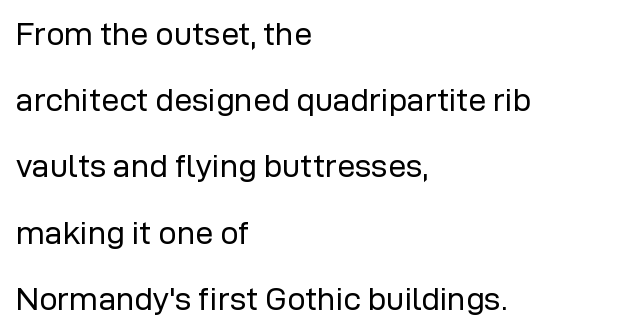
The image shows 32 px regular-weight sans-serif type, upright; set left-aligned, loose line spacing (2.07x), normal letter spacing, not underlined; low stroke contrast and a medium x-height.
